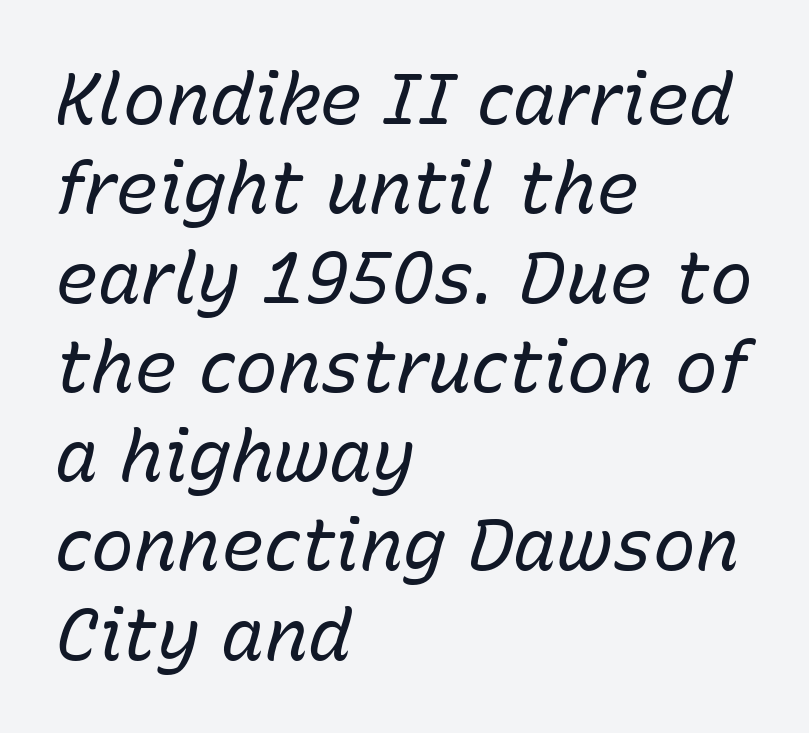
The image shows 72 px regular-weight type, italic (leaning right); set left-aligned, line spacing 1.24x, normal letter spacing, not underlined; low stroke contrast and a medium x-height.
